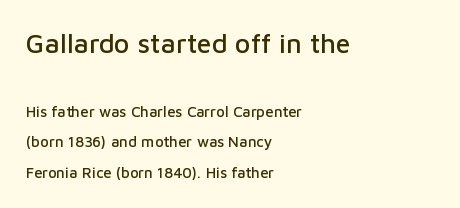
The image shows 27 px text type, upright; set left-aligned, loose line spacing (2.02x), normal letter spacing, not underlined; the first (top) block is 1.8x larger.
